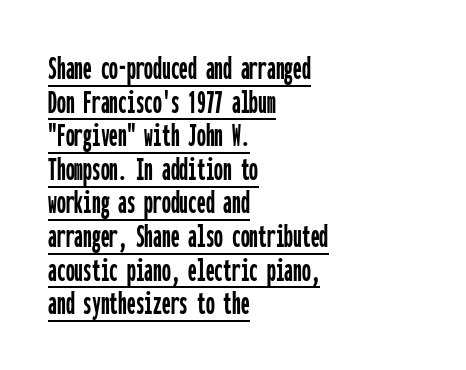
{"serif": "no", "italic": "no", "width": "condensed", "stroke_contrast": "low", "x_height": "medium", "monospaced": "yes", "underline": "yes", "align": "left", "line_spacing": "tight", "line_spacing_ratio": 0.96, "letter_spacing": "normal", "letter_spacing_em": 0.0, "glyph_px": 35}
